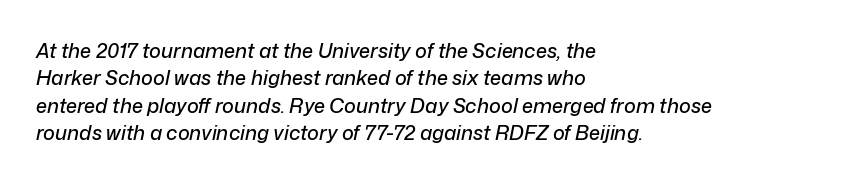
{"italic": "yes", "lean": "right", "slant_degrees": 12, "underline": "no", "align": "left", "line_spacing": "normal", "line_spacing_ratio": 1.37, "letter_spacing": "normal", "letter_spacing_em": 0.0, "glyph_px": 20}
